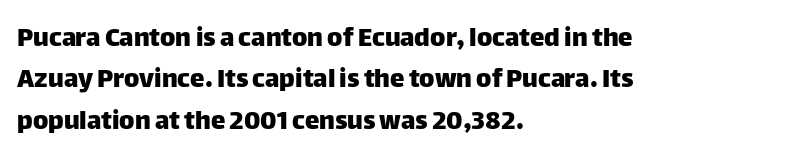
{"serif": "no", "italic": "no", "width": "normal", "stroke_contrast": "low", "x_height": "large", "monospaced": "no", "underline": "no", "align": "left", "line_spacing": "normal", "line_spacing_ratio": 1.43, "letter_spacing": "normal", "letter_spacing_em": 0.0, "glyph_px": 29}
